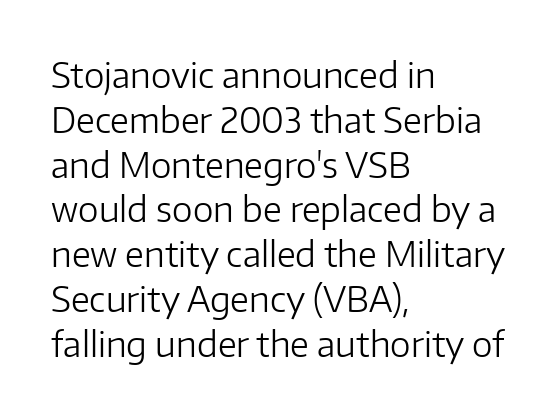
Honestly, there is no underline to notice here at all. This reads as an unemphasized weight, regular at the heaviest. Quick note: not italic, upright. A typesetter would call this proportional, since set widths differ per character.
